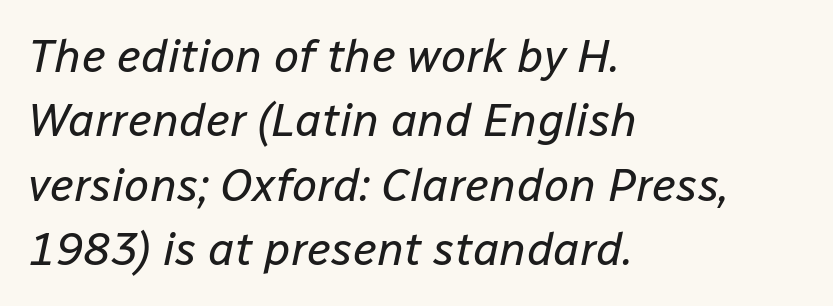
The image shows 46 px regular-weight type, italic (leaning right); set left-aligned, normal line spacing (1.4x), normal letter spacing, not underlined; low stroke contrast and a medium x-height.
